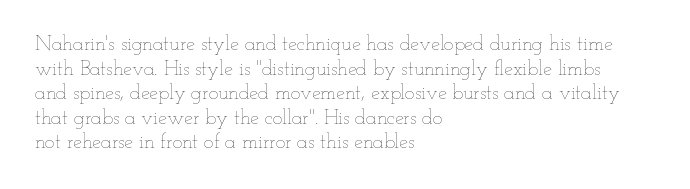
Q: Is the text bold? A: No.
Q: Is the text italic (slanted)? A: No, it is upright.
Q: Is the text underlined? A: No.
Q: How is the paragraph aligned? A: Left-aligned.
Q: Is the spacing between letters normal or unusually wide? A: Normal.
